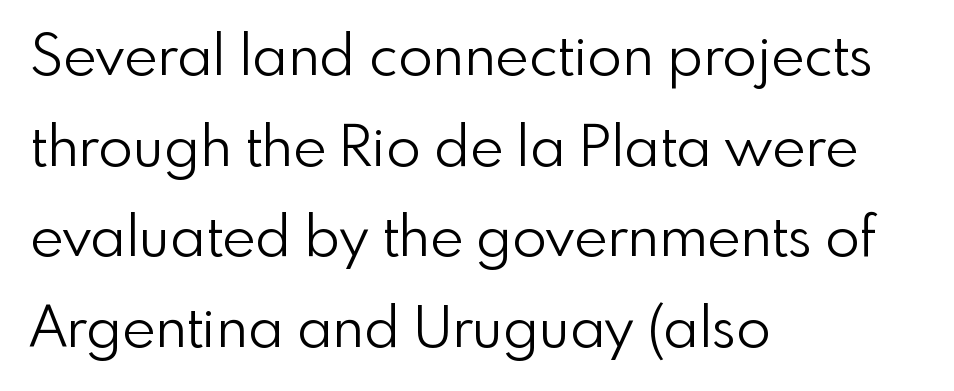
{"serif": "no", "italic": "no", "bold": "no", "weight": "light", "width": "normal", "x_height": "small", "monospaced": "no", "underline": "no", "align": "left", "line_spacing": "normal", "line_spacing_ratio": 1.59, "letter_spacing": "normal", "letter_spacing_em": 0.0, "glyph_px": 57}
